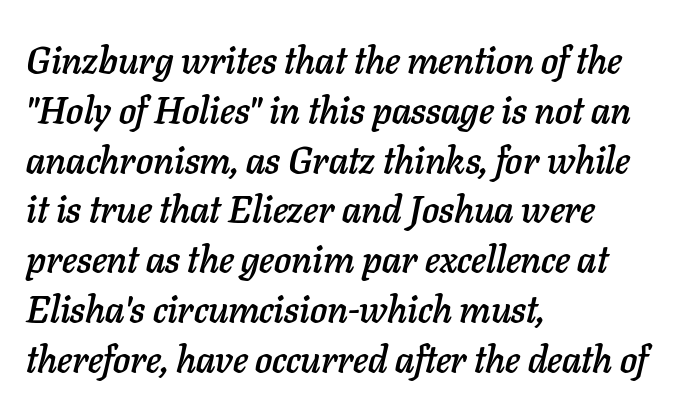
Compared with typical body copy, the letter spacing here is the same. Whoever set this chose a conventional vertical rhythm. If you drew a line through each stem, it would be angled. The glyphs are unaccompanied by any horizontal stroke below them. Casual observation: everything's shoved over to the left.
